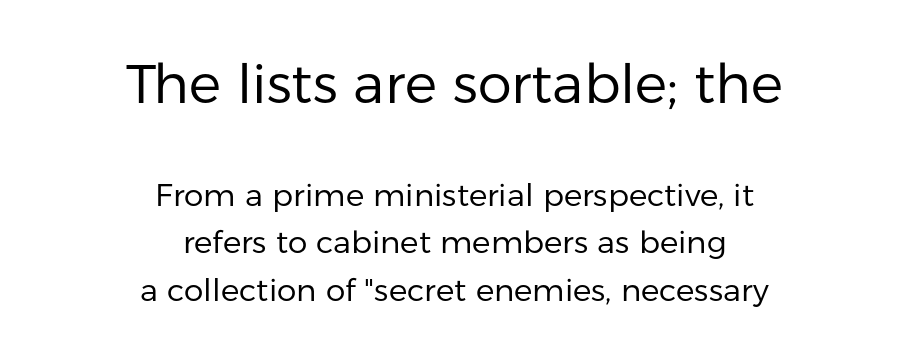
Q: Is the text bold? A: No.
Q: Is the text italic (slanted)? A: No, it is upright.
Q: Is the typeface a serif or a sans-serif typeface? A: Sans-serif.
Q: Is the text underlined? A: No.
Q: How is the paragraph aligned? A: Centered.
Q: Is the spacing between letters normal or unusually wide? A: Normal.
Q: Is the spacing between lines tight, normal or loose? A: Normal.
Q: Which block of text is set in a larger size, the first (top) or the second (bottom)? A: The first (top) one.
Q: Width (condensed, normal, or wide)? A: Normal.
Q: Stroke contrast? A: Low.
Q: x-height? A: Medium.
Q: Monospaced? A: No.
